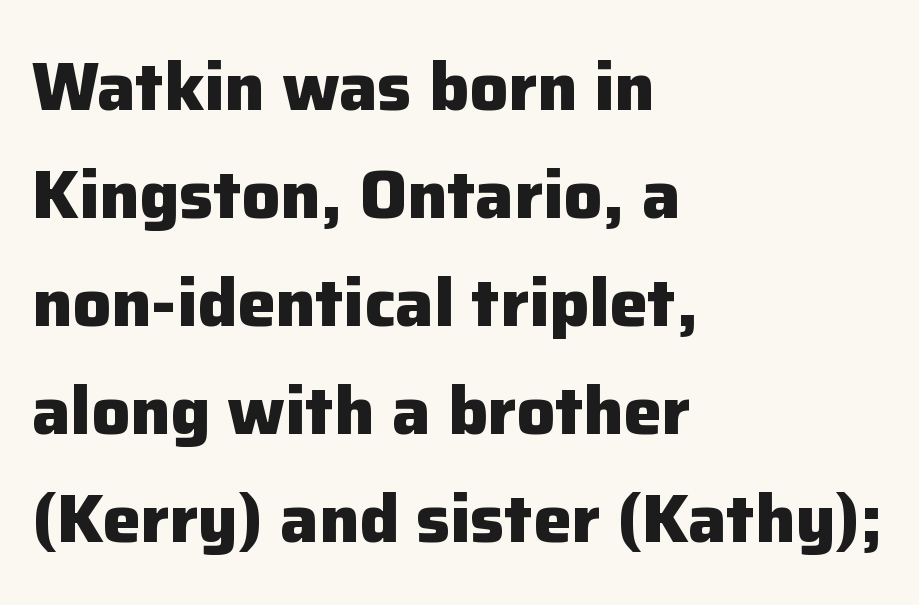
Q: Is the text bold? A: Yes.
Q: Is the text italic (slanted)? A: No, it is upright.
Q: Is the typeface a serif or a sans-serif typeface? A: Sans-serif.
Q: Is the text underlined? A: No.
Q: How is the paragraph aligned? A: Left-aligned.
Q: Is the spacing between letters normal or unusually wide? A: Normal.
Q: Is the spacing between lines tight, normal or loose? A: Normal.
Q: Width (condensed, normal, or wide)? A: Normal.
Q: Stroke contrast? A: Low.
Q: x-height? A: Medium.
Q: Monospaced? A: No.
